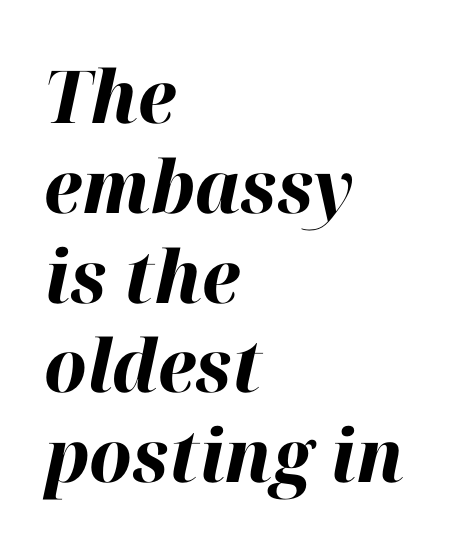
Strong, thick strokes mark this as bold type. Designer's note — italics engaged. The tracking reads as untouched default to a designer's eye. Rule under the text: the space is simply empty.
